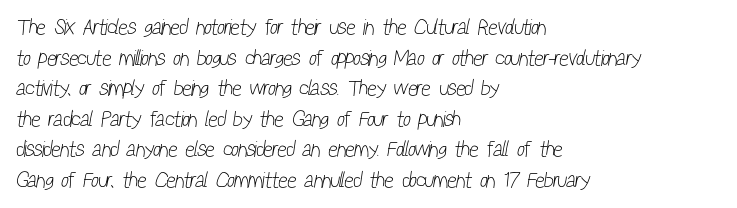
The letters sit at their default tracking, neither squeezed nor spread. Check under the words: just untouched page. The characters are drawn with everyday or finer stroke widths. A typesetter would call this leading conventional body-copy spacing.
